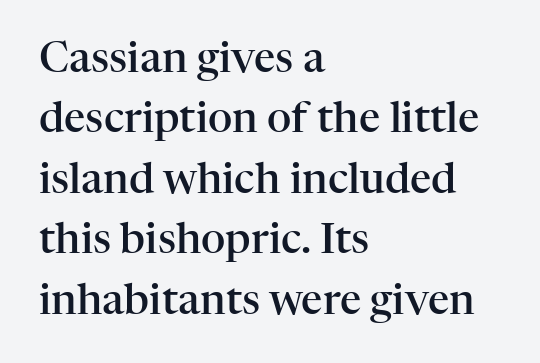
{"serif": "yes", "italic": "no", "bold": "semi", "weight": "semibold", "width": "normal", "stroke_contrast": "high", "x_height": "medium", "monospaced": "no", "underline": "no", "align": "left", "line_spacing": "normal", "line_spacing_ratio": 1.44, "letter_spacing": "normal", "letter_spacing_em": 0.0, "glyph_px": 42}
